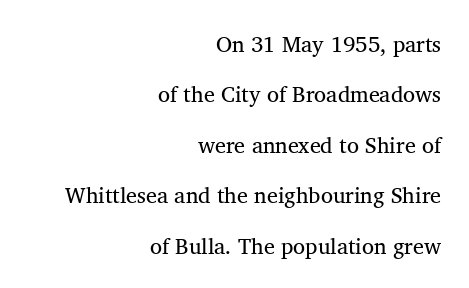
{"italic": "no", "bold": "no", "underline": "no", "align": "right", "line_spacing": "loose", "line_spacing_ratio": 2.29, "letter_spacing": "normal", "letter_spacing_em": 0.0, "glyph_px": 22}
